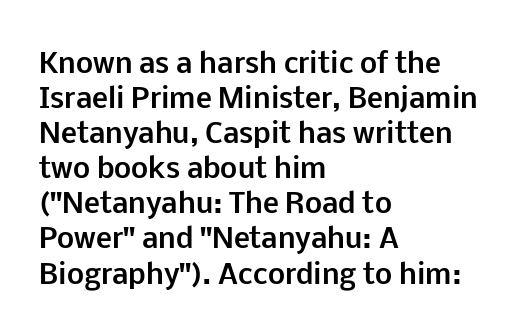
Q: Is the text bold? A: Yes.
Q: Is the text italic (slanted)? A: No, it is upright.
Q: Is the text underlined? A: No.
Q: How is the paragraph aligned? A: Left-aligned.
Q: Is the spacing between letters normal or unusually wide? A: Normal.
Q: Is the spacing between lines tight, normal or loose? A: Normal.
